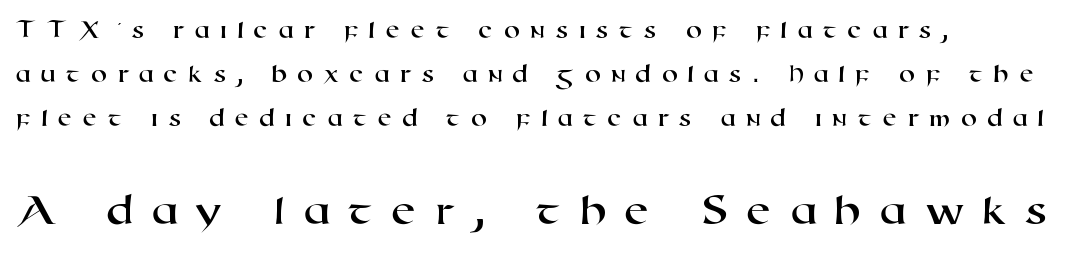
Q: Is the typeface a serif or a sans-serif typeface? A: Sans-serif.
Q: Is the text underlined? A: No.
Q: How is the paragraph aligned? A: Left-aligned.
Q: Is the spacing between letters normal or unusually wide? A: Unusually wide.
Q: Is the spacing between lines tight, normal or loose? A: Normal.
Q: Which block of text is set in a larger size, the first (top) or the second (bottom)? A: The second (bottom) one.
Q: Width (condensed, normal, or wide)? A: Wide.
Q: Stroke contrast? A: High.
Q: x-height? A: Medium.
Q: Monospaced? A: No.
